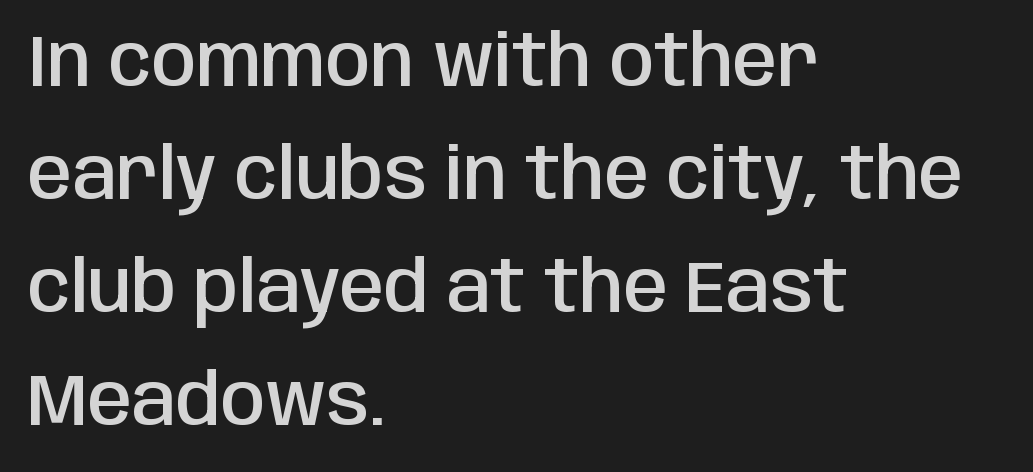
{"serif": "no", "italic": "no", "bold": "semi", "weight": "semibold", "width": "condensed", "stroke_contrast": "low", "x_height": "large", "monospaced": "no", "underline": "no", "align": "left", "line_spacing": "normal", "line_spacing_ratio": 1.57, "letter_spacing": "normal", "letter_spacing_em": 0.0, "glyph_px": 72}
